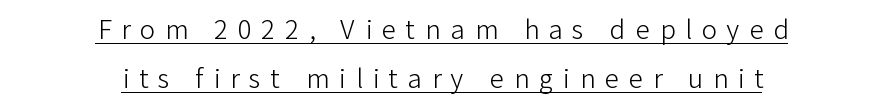
Q: Is the text bold? A: No.
Q: Is the text italic (slanted)? A: No, it is upright.
Q: Is the text underlined? A: Yes.
Q: How is the paragraph aligned? A: Centered.
Q: Is the spacing between letters normal or unusually wide? A: Unusually wide.
